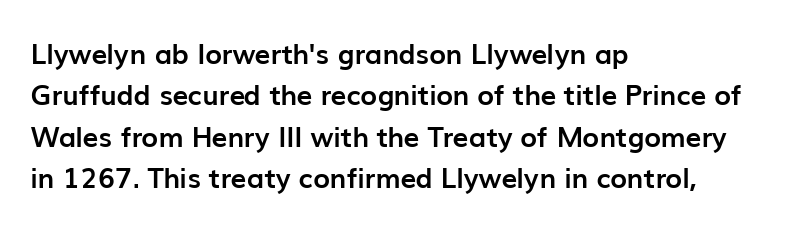
The image shows 28 px semibold sans-serif type, upright; set left-aligned, normal line spacing (1.48x), normal letter spacing, not underlined; low stroke contrast and a medium x-height.
